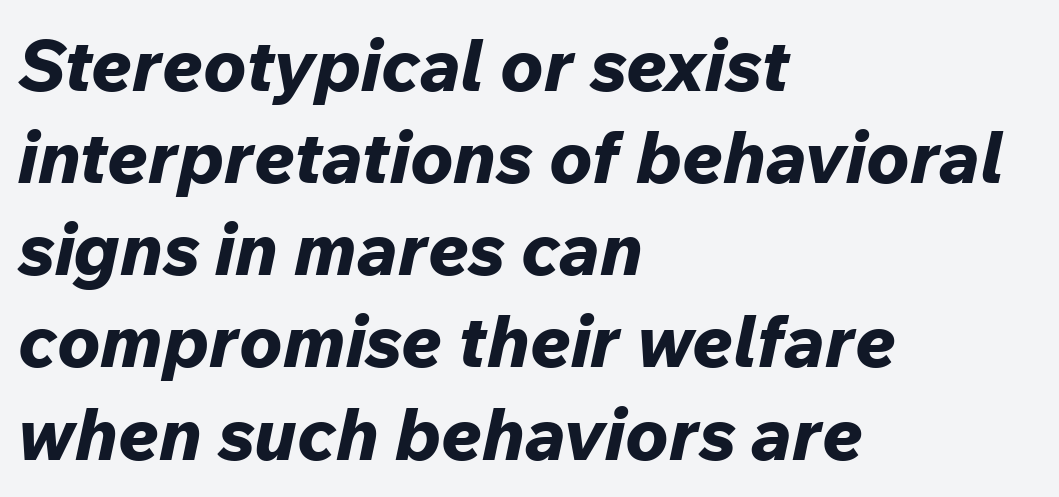
The image shows 72 px bold type, italic (leaning right); set left-aligned, normal line spacing (1.28x), normal letter spacing, not underlined; low stroke contrast and a medium x-height.
